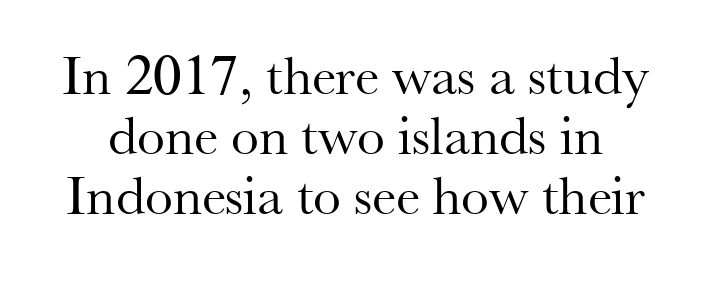
The image shows 56 px regular-weight serif type, upright; set tight line spacing (1.07x), normal letter spacing, not underlined; medium stroke contrast and a small x-height.
